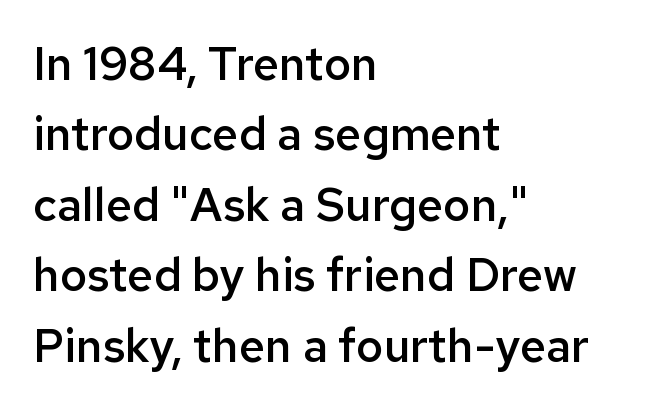
{"serif": "no", "italic": "no", "bold": "semi", "weight": "semibold", "width": "normal", "stroke_contrast": "low", "x_height": "medium", "monospaced": "no", "underline": "no", "align": "left", "line_spacing": "normal", "line_spacing_ratio": 1.53, "letter_spacing": "normal", "letter_spacing_em": 0.0, "glyph_px": 46}
